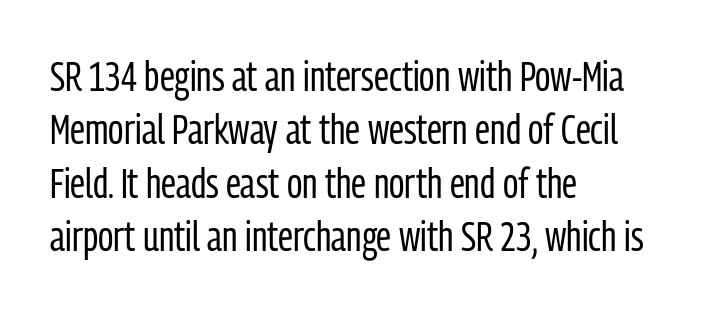
{"serif": "no", "italic": "no", "bold": "no", "weight": "regular", "width": "condensed", "stroke_contrast": "low", "x_height": "medium", "monospaced": "no", "underline": "no", "align": "left", "line_spacing": "normal", "line_spacing_ratio": 1.27, "letter_spacing": "normal", "letter_spacing_em": 0.0, "glyph_px": 42}
